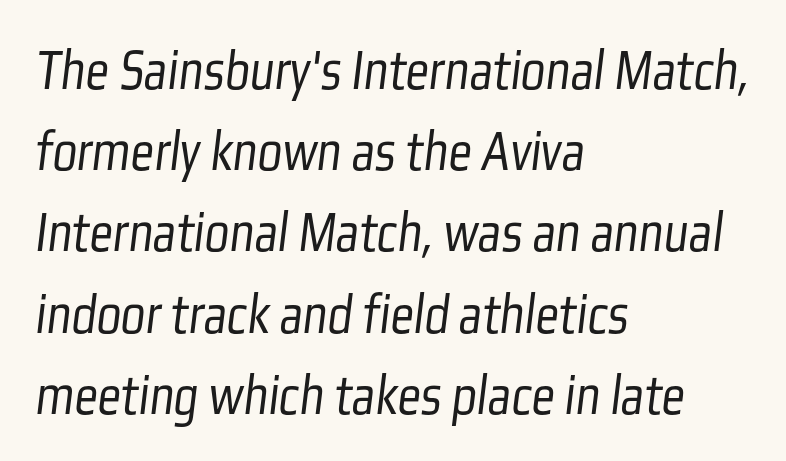
The image shows 58 px light, condensed sans-serif type; set left-aligned, normal line spacing (1.4x), normal letter spacing, not underlined; low stroke contrast and a medium x-height.
